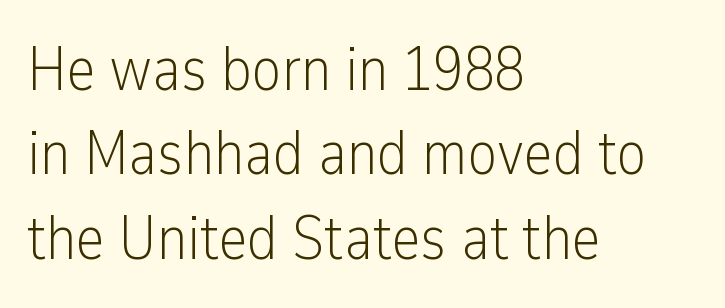
Q: Is the text bold? A: No.
Q: Is the text italic (slanted)? A: No, it is upright.
Q: Is the typeface a serif or a sans-serif typeface? A: Sans-serif.
Q: Is the text underlined? A: No.
Q: How is the paragraph aligned? A: Left-aligned.
Q: Is the spacing between letters normal or unusually wide? A: Normal.
Q: Is the spacing between lines tight, normal or loose? A: Normal.
Q: Width (condensed, normal, or wide)? A: Condensed.
Q: Stroke contrast? A: Low.
Q: x-height? A: Medium.
Q: Monospaced? A: No.
